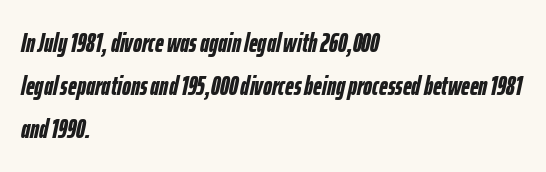
Quick note: interline space is typical. Emphasis by weight is at full strength: bold. In terms of posture, this sample is oblique. Glyph-to-glyph distance matches everyday printed text. Has an underline been added? It has not. The lines are quadded left.
